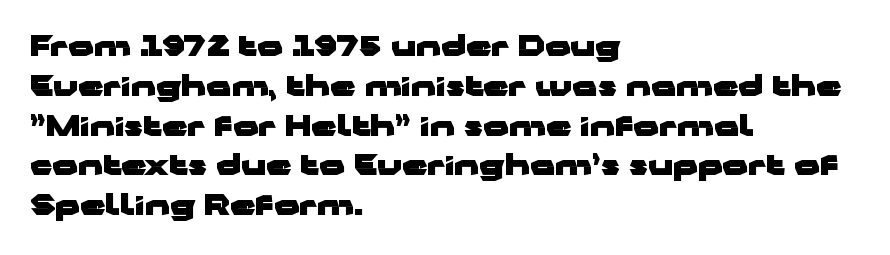
{"serif": "no", "italic": "no", "bold": "yes", "weight": "heavy", "width": "wide", "stroke_contrast": "low", "x_height": "medium", "monospaced": "no", "underline": "no", "align": "left", "line_spacing": "normal", "line_spacing_ratio": 1.42, "letter_spacing": "normal", "letter_spacing_em": 0.0, "glyph_px": 28}
